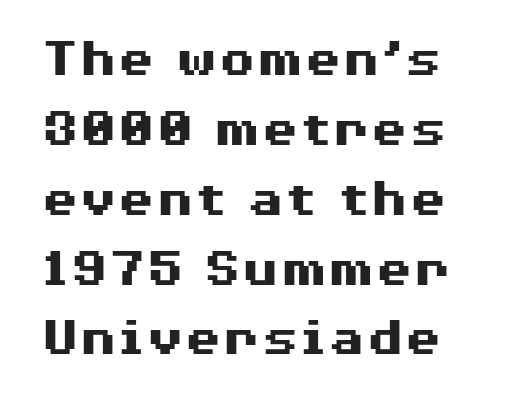
The image shows 55 px heavy, wide sans-serif type, upright; set normal line spacing (1.27x), normal letter spacing, not underlined; medium stroke contrast and a medium x-height.
